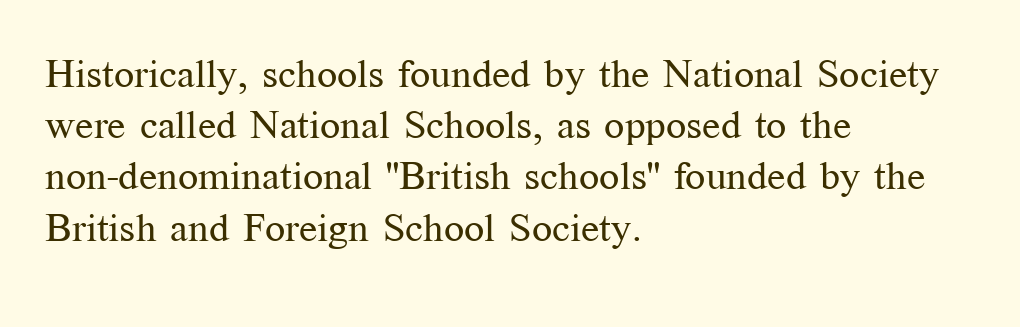
The passage shown is typed in a proportional face where columns would drift. The strokes carry an ordinary text weight at most. Short note: letters normally spaced. The typesetter chose a ragged-right arrangement here. The face used here is seriffed, in the tradition of book romans.
